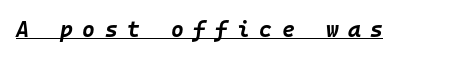
{"italic": "yes", "lean": "right", "slant_degrees": 10, "bold": "yes", "underline": "yes", "letter_spacing": "wide", "letter_spacing_em": 0.42, "glyph_px": 22}
